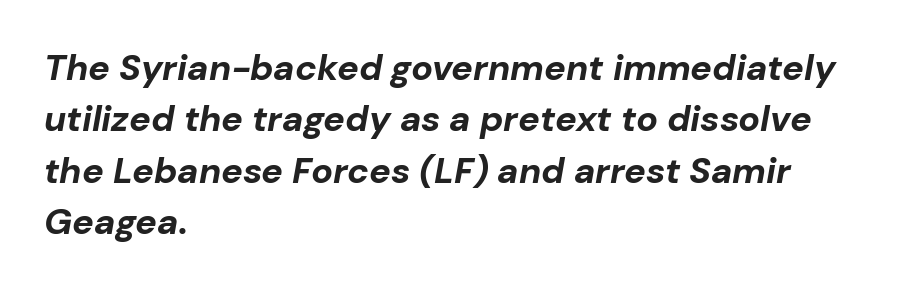
{"italic": "yes", "lean": "right", "slant_degrees": 10, "bold": "yes", "weight": "bold", "width": "normal", "stroke_contrast": "low", "x_height": "medium", "monospaced": "no", "underline": "no", "align": "left", "line_spacing": "normal", "line_spacing_ratio": 1.43, "letter_spacing": "normal", "letter_spacing_em": 0.0, "glyph_px": 36}
